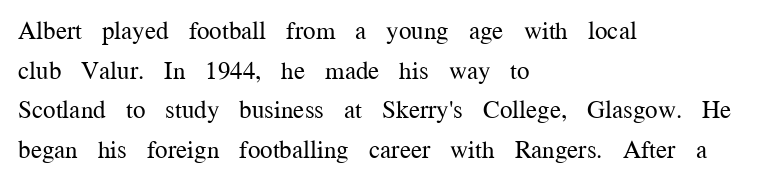
Q: Is the text bold? A: No.
Q: Is the text italic (slanted)? A: No, it is upright.
Q: Is the text underlined? A: No.
Q: How is the paragraph aligned? A: Left-aligned.
Q: Is the spacing between letters normal or unusually wide? A: Normal.
Q: Is the spacing between lines tight, normal or loose? A: Normal.
